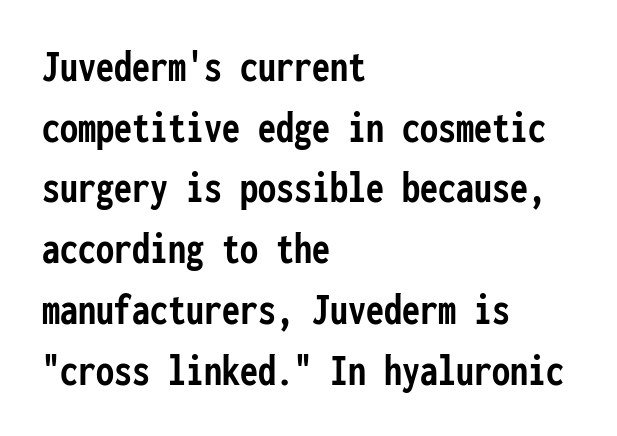
{"serif": "no", "italic": "no", "bold": "yes", "weight": "semibold", "width": "condensed", "stroke_contrast": "low", "x_height": "medium", "monospaced": "yes", "underline": "no", "align": "left", "line_spacing": "normal", "line_spacing_ratio": 1.35, "letter_spacing": "normal", "letter_spacing_em": 0.0, "glyph_px": 45}
